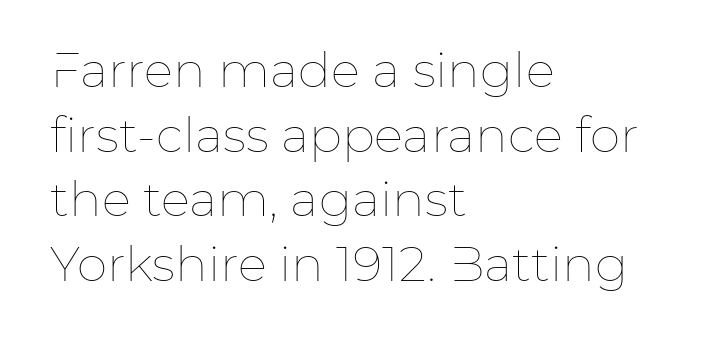
{"italic": "no", "bold": "no", "weight": "thin", "width": "normal", "stroke_contrast": "low", "x_height": "medium", "monospaced": "no", "underline": "no", "align": "left", "line_spacing": "normal", "line_spacing_ratio": 1.32, "letter_spacing": "normal", "letter_spacing_em": 0.0, "glyph_px": 49}
